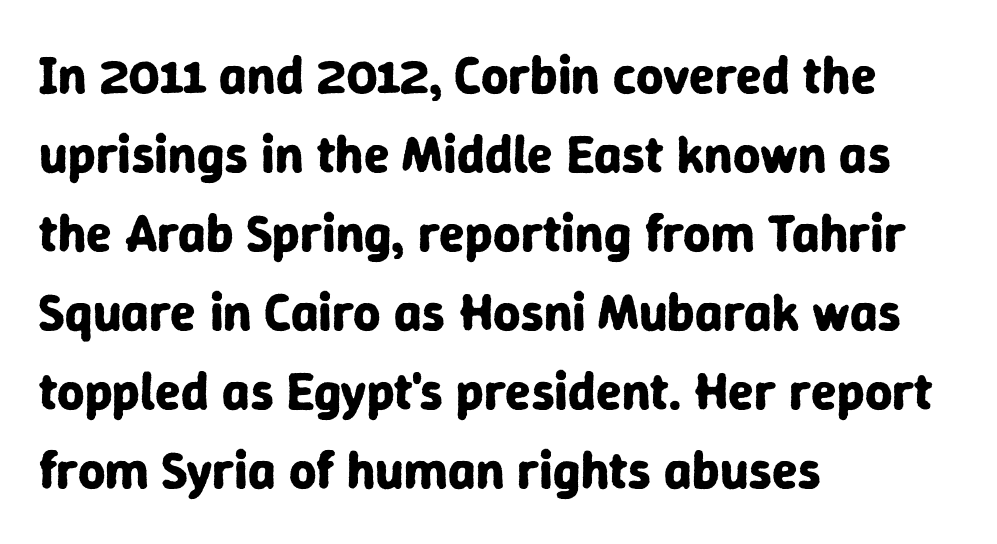
The image shows 53 px bold sans-serif type, upright; set left-aligned, normal line spacing (1.49x), normal letter spacing, not underlined; low stroke contrast and a medium x-height.
